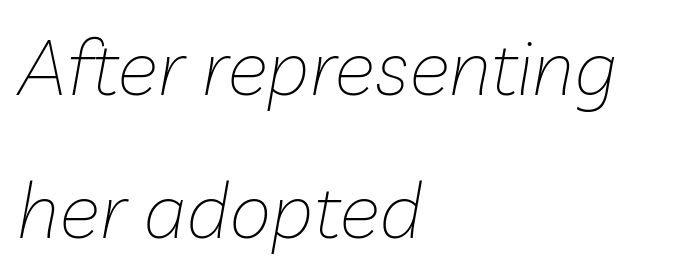
Q: Is the text bold? A: No.
Q: Is the text italic (slanted)? A: Yes, it leans right by about 10 degrees.
Q: Is the text underlined? A: No.
Q: How is the paragraph aligned? A: Left-aligned.
Q: Is the spacing between letters normal or unusually wide? A: Normal.
Q: Width (condensed, normal, or wide)? A: Normal.
Q: Stroke contrast? A: Low.
Q: x-height? A: Medium.
Q: Monospaced? A: No.
